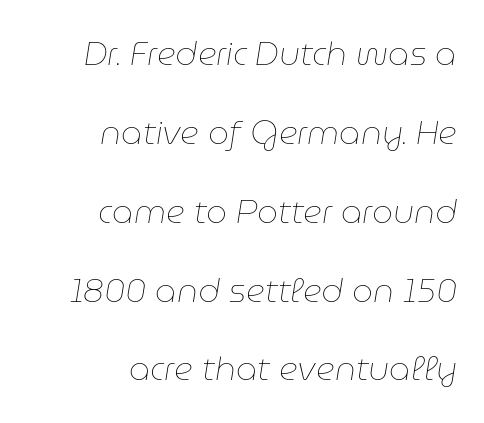
Each letter keeps its own natural width here, so spacing adapts to shape. No extra ink here — the face is not bold. Does the leading feel generous? Absolutely, it's lavish. Anything drawn beneath the words? Only blank space. Students, note that the glyphs here touch the page at normal intervals.
